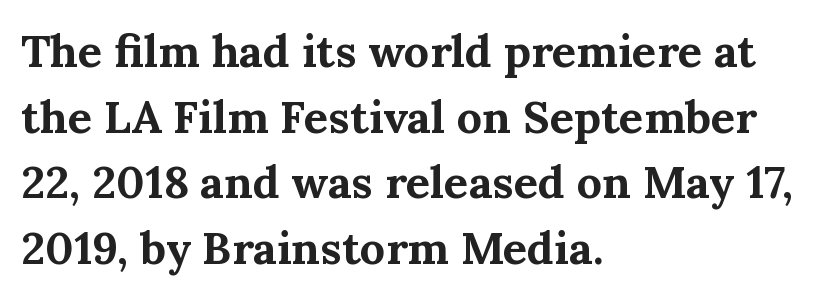
Q: Is the text bold? A: Yes.
Q: Is the text italic (slanted)? A: No, it is upright.
Q: Is the typeface a serif or a sans-serif typeface? A: Serif.
Q: Is the text underlined? A: No.
Q: How is the paragraph aligned? A: Left-aligned.
Q: Is the spacing between letters normal or unusually wide? A: Normal.
Q: Is the spacing between lines tight, normal or loose? A: Normal.
Q: Width (condensed, normal, or wide)? A: Normal.
Q: Stroke contrast? A: Medium.
Q: x-height? A: Medium.
Q: Monospaced? A: No.
